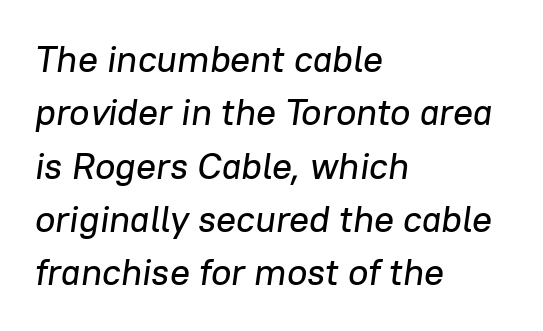
The face used here is proportionally spaced, like ordinary book or web type. Slant detected: the letters are inclined. The strip under each line holds only bare page. The paragraph shown leans on its left margin. Standard letterfit; no display-style spreading of the glyphs. If you measured baseline to baseline, you'd find a middling distance.
